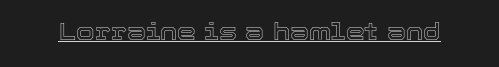
{"italic": "no", "underline": "yes", "letter_spacing": "normal", "letter_spacing_em": 0.0, "glyph_px": 24}
